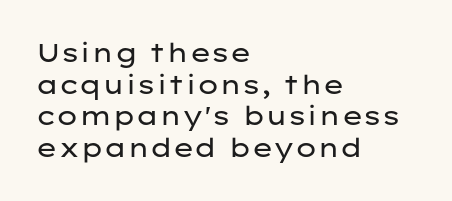
Nope, not italic — everything's standing straight. The font is comparable to plain body text, perhaps lighter. Inter-character spacing is left at the font's built-in metrics. The zone under the glyphs is completely vacant. These lines are set flush left with a ragged right edge.
